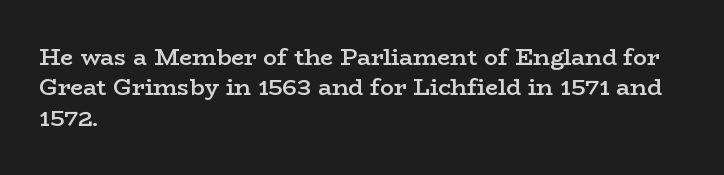
The image shows 23 px text type, upright; set left-aligned, normal line spacing (1.32x), normal letter spacing, not underlined.
